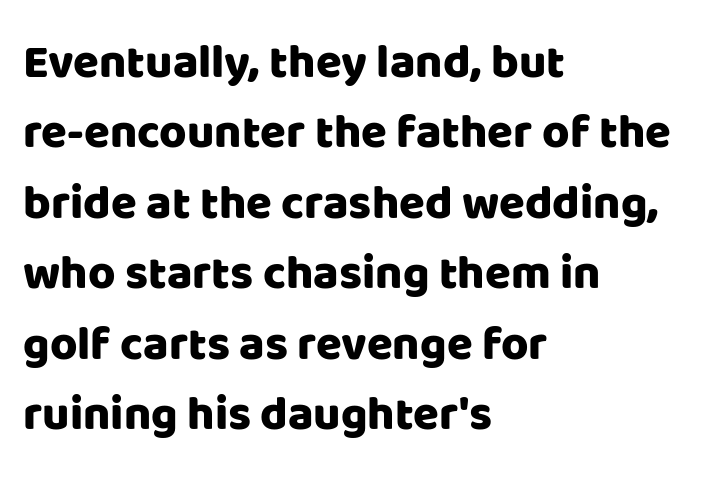
{"serif": "no", "italic": "no", "width": "normal", "stroke_contrast": "low", "x_height": "large", "monospaced": "no", "underline": "no", "align": "left", "line_spacing": "normal", "line_spacing_ratio": 1.5, "letter_spacing": "normal", "letter_spacing_em": 0.0, "glyph_px": 47}
